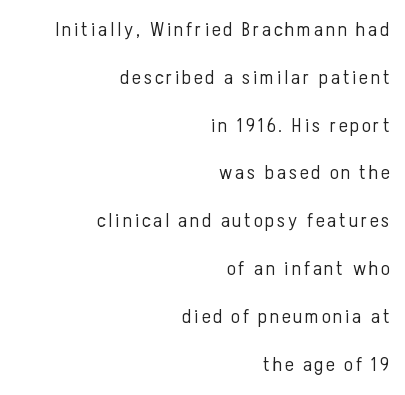
The image shows 20 px text type, upright; set right-aligned, loose line spacing (2.39x), not underlined.
